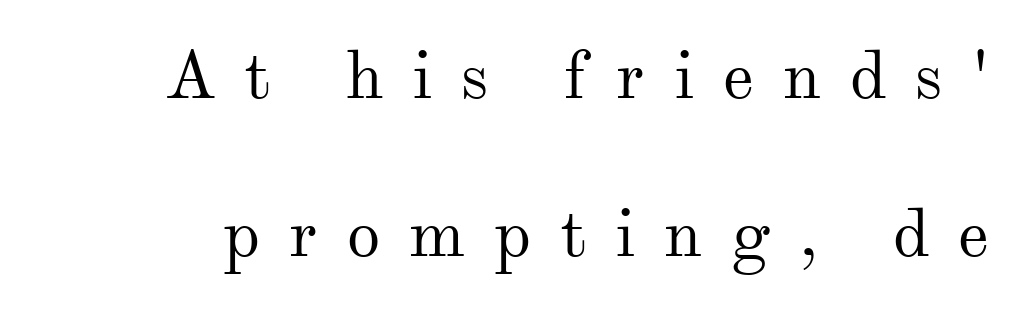
Short note: letters widely spaced. Clear beneath every line of the passage. No italicization has been applied; the sample stays upright. Is this a sans? No — the strokes have serifs. The leading is generous, giving the passage an open texture.
